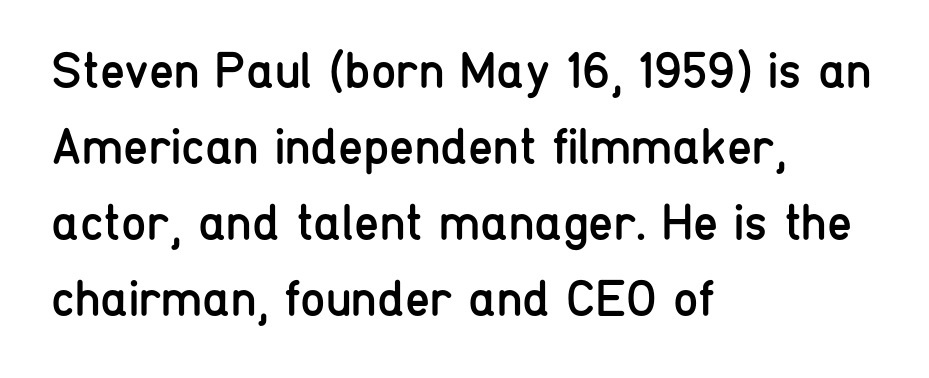
{"serif": "no", "italic": "no", "bold": "no", "weight": "regular", "width": "condensed", "stroke_contrast": "low", "x_height": "medium", "monospaced": "no", "underline": "no", "align": "left", "line_spacing": "normal", "line_spacing_ratio": 1.49, "letter_spacing": "normal", "letter_spacing_em": 0.0, "glyph_px": 51}
